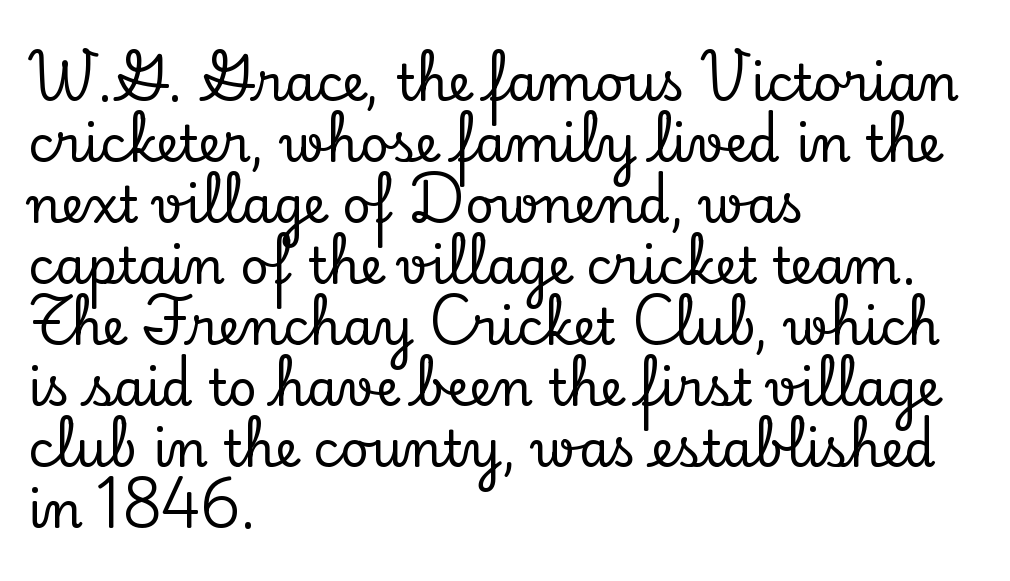
Proportional: the letters do not fall into vertical columns. The letters stand upright; this is a roman face. No word sits above an underline. The designer went with a serif here, giving each stem small feet.
